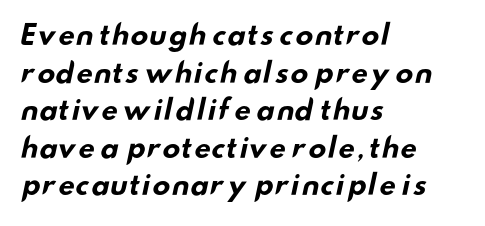
The horizontal fit of the characters is conventional and even. Line starts are locked; line ends wander. Line spacing here is normal. Anything drawn beneath the words? Only blank space.
